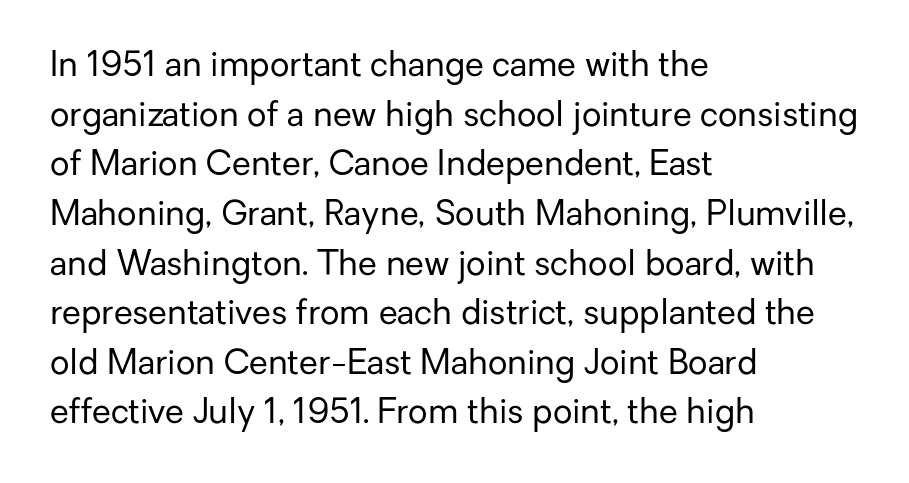
Reading down the column, the eye jumps a familiar distance to each next line. No chunkiness to these letters — they're not bold. Italic? Not at all — the glyphs are vertical. Each letter keeps its own natural width here, so spacing adapts to shape.
